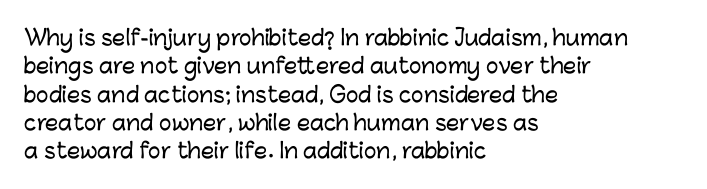
Posture: upright roman. The foot of each line stays bare and open. The passage shown stacks its lines at a standard gap. Alignment: flush left. The horizontal fit of the characters is conventional and even.
